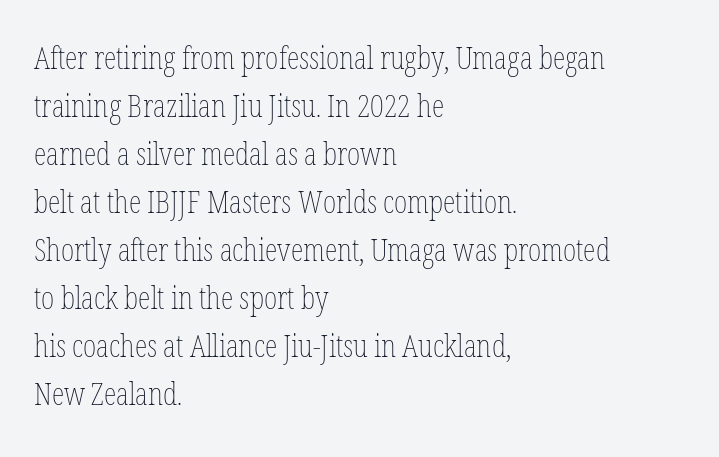
{"italic": "no", "bold": "no", "weight": "thin", "width": "condensed", "stroke_contrast": "low", "x_height": "medium", "monospaced": "no", "underline": "no", "align": "left", "line_spacing": "normal", "line_spacing_ratio": 1.5, "letter_spacing": "normal", "letter_spacing_em": 0.0, "glyph_px": 32}
